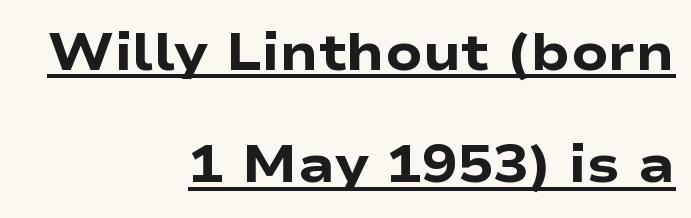
The image shows 53 px heavy, wide sans-serif type, upright; set right-aligned, loose line spacing (2.12x), normal letter spacing, underlined; low stroke contrast and a medium x-height.
